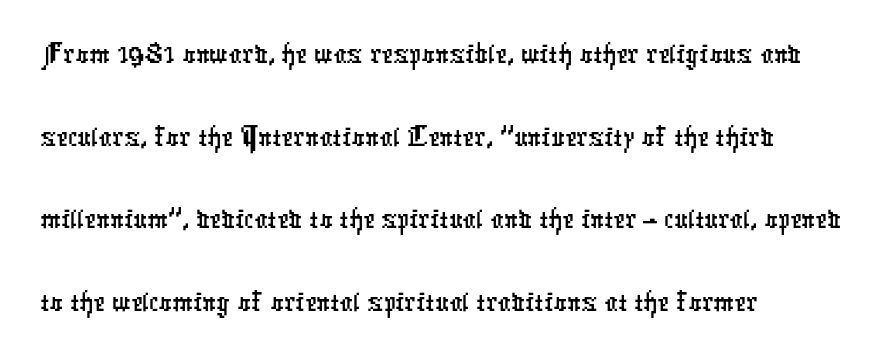
Regarding serifs, this sample does without them. The face used here is proportionally spaced, like ordinary book or web type. The space beneath each line is pristine and unruled. This sample keeps an unexceptional amount of space between lines.
